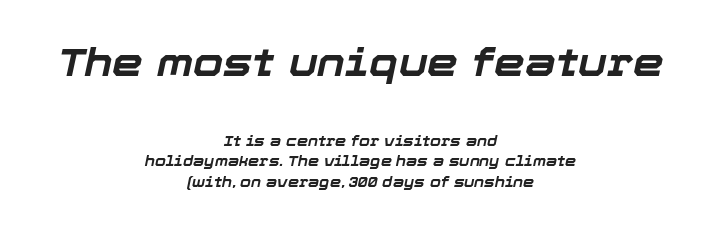
Q: Is the text bold? A: Yes.
Q: Is the text italic (slanted)? A: Yes, it leans right by about 12 degrees.
Q: Is the text underlined? A: No.
Q: How is the paragraph aligned? A: Centered.
Q: Is the spacing between letters normal or unusually wide? A: Normal.
Q: Is the spacing between lines tight, normal or loose? A: Normal.
Q: Which block of text is set in a larger size, the first (top) or the second (bottom)? A: The first (top) one.
Q: Width (condensed, normal, or wide)? A: Normal.
Q: Stroke contrast? A: Low.
Q: x-height? A: Medium.
Q: Monospaced? A: No.
